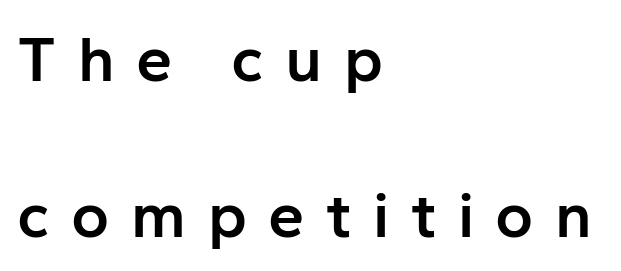
Bare-footed words on every line. How are the letters spaced? Widely, with obvious added tracking. If you drew a ruler down the left edge, every line would touch it. The passage shown is typed in a proportional face where columns would drift. Look at the bottom of the vertical strokes: they stop flat, with no serifs. On the weight axis this lands at semibold, roughly 600.
